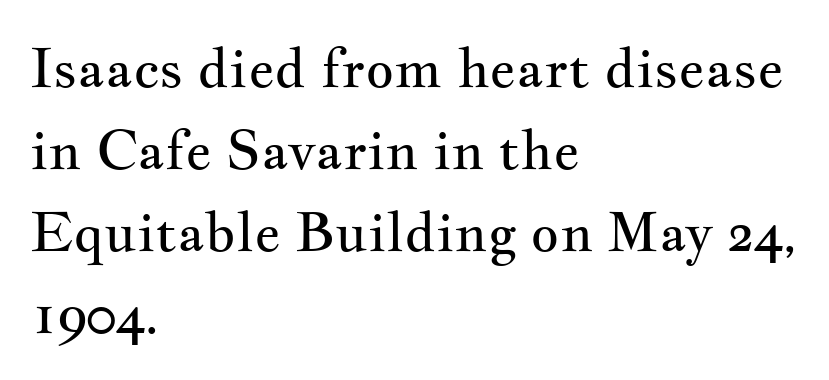
The image shows 55 px regular-weight, wide serif type, upright; set left-aligned, normal line spacing (1.49x), normal letter spacing, not underlined; medium stroke contrast and a small x-height.
